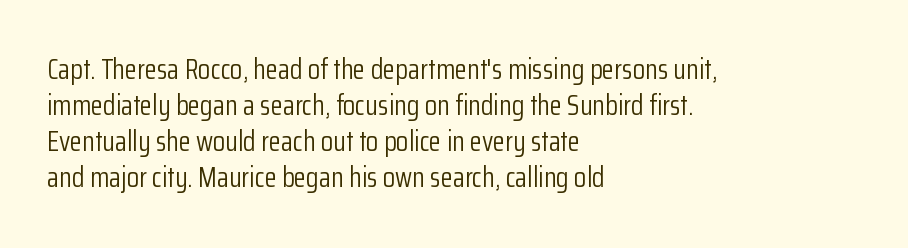
Visually the block forms a straight wall on the left and a jagged coastline on the right. Characters follow at the spacing the type designer built in. Underlining? Definitely not there. Heaviness? Minimal to ordinary, like unemphasized prose. Each letter keeps its own natural width here, so spacing adapts to shape. The typography opts for an upright posture over an oblique one.
